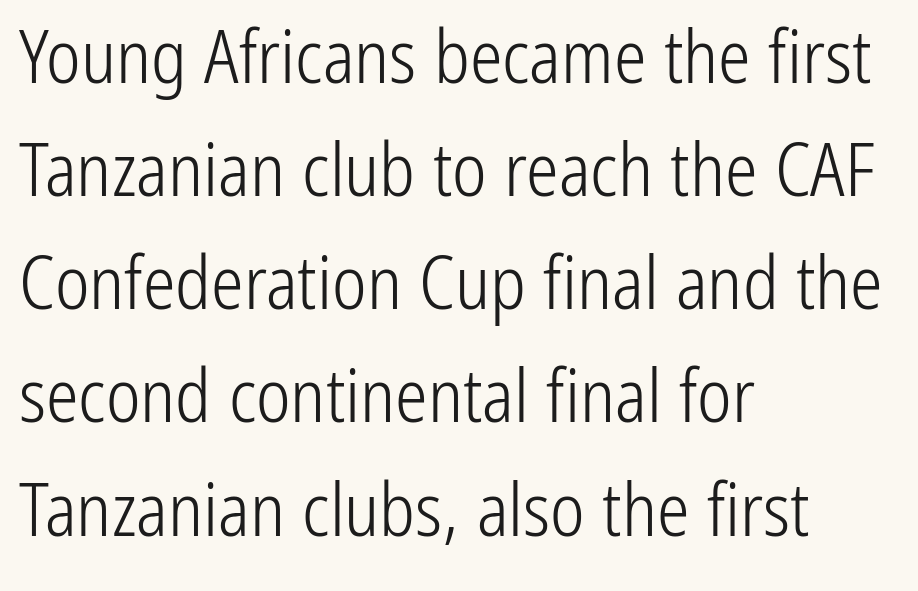
Q: Is the text bold? A: No.
Q: Is the text italic (slanted)? A: No, it is upright.
Q: Is the typeface a serif or a sans-serif typeface? A: Sans-serif.
Q: Is the text underlined? A: No.
Q: How is the paragraph aligned? A: Left-aligned.
Q: Is the spacing between letters normal or unusually wide? A: Normal.
Q: Is the spacing between lines tight, normal or loose? A: Normal.
Q: Width (condensed, normal, or wide)? A: Condensed.
Q: Stroke contrast? A: Low.
Q: x-height? A: Medium.
Q: Monospaced? A: No.
